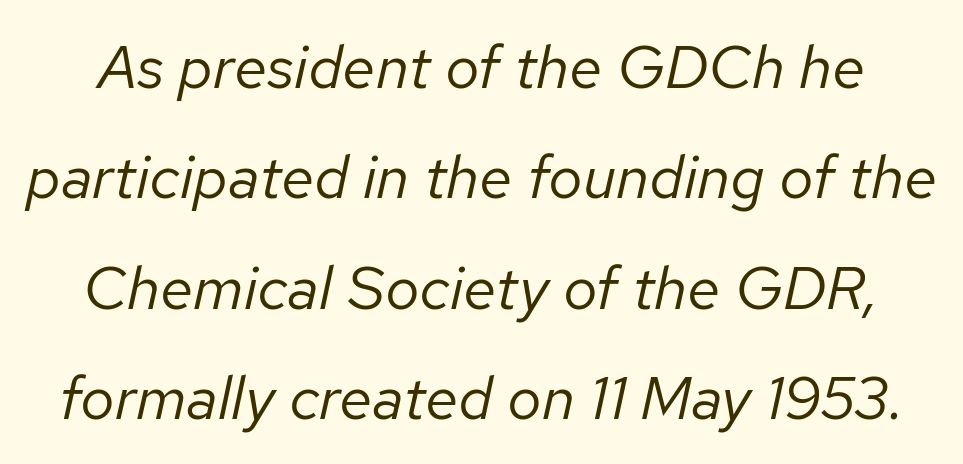
Glance below the letters and you will spot only blank space. The letters advance in unequal steps, a hallmark of proportional type. No extra tracking has been applied to these lines. This sample uses an oblique cut, with every glyph tilted off the vertical. Stem width sits at or under what a default text font uses.
